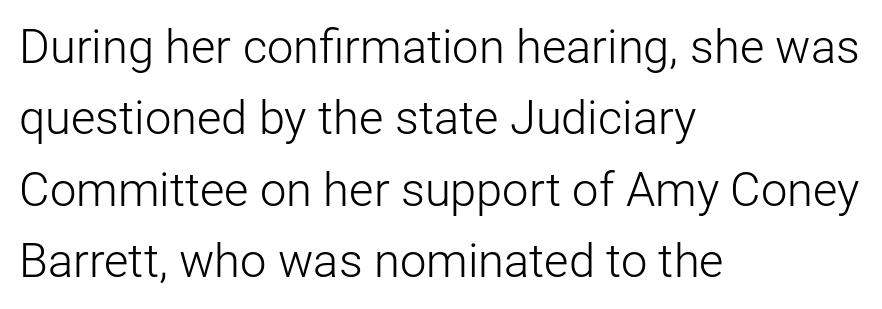
The image shows 47 px light sans-serif type, upright; set left-aligned, normal line spacing (1.52x), normal letter spacing, not underlined; low stroke contrast and a medium x-height.
